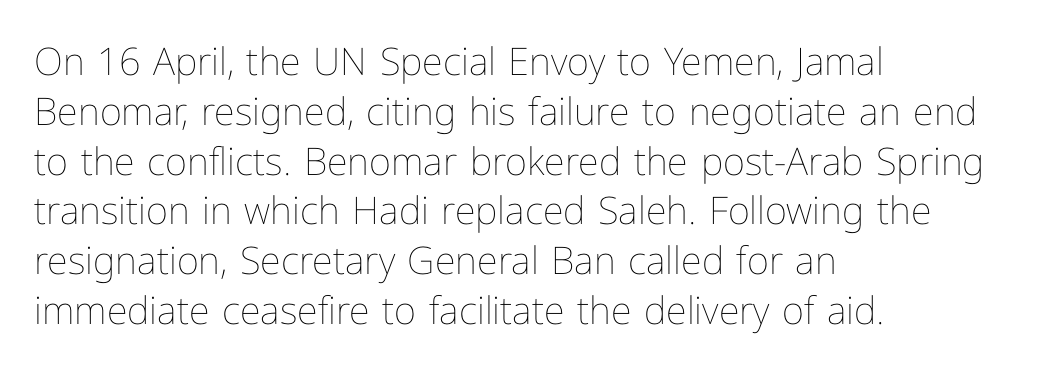
The image shows 38 px thin type, upright; set left-aligned, normal line spacing (1.31x), normal letter spacing, not underlined; low stroke contrast and a medium x-height.
